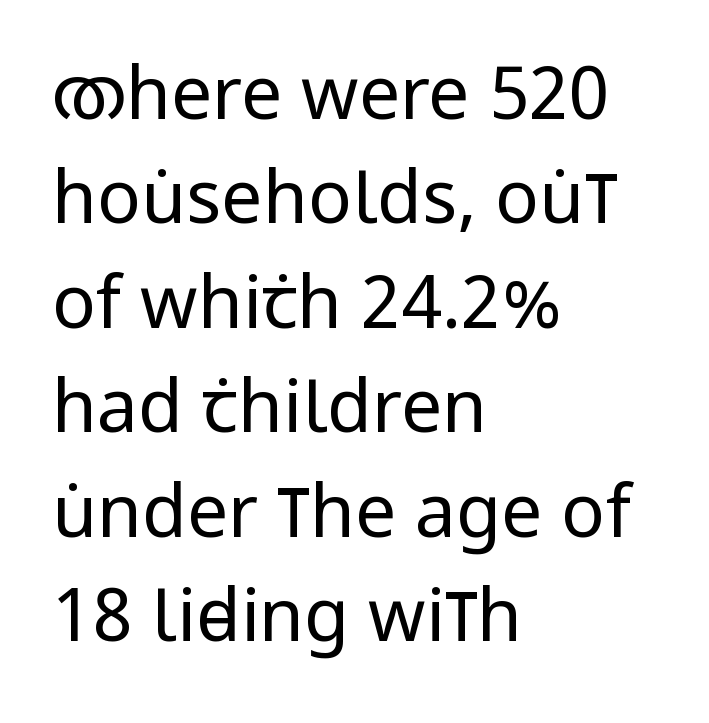
The image shows 73 px regular-weight, condensed sans-serif type, upright; set left-aligned, normal line spacing (1.43x), normal letter spacing, not underlined; low stroke contrast and a large x-height.
